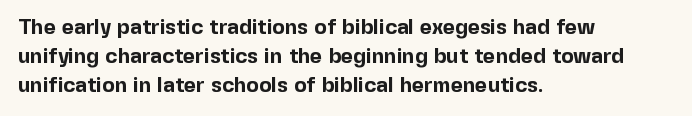
When letters stand straight like this, we call the style roman or upright. Line starts are locked; line ends wander. Quick note: underline off. Words appear dense and cohesive because spacing is normal. A normal amount of white space separates one row of letters from the next.
